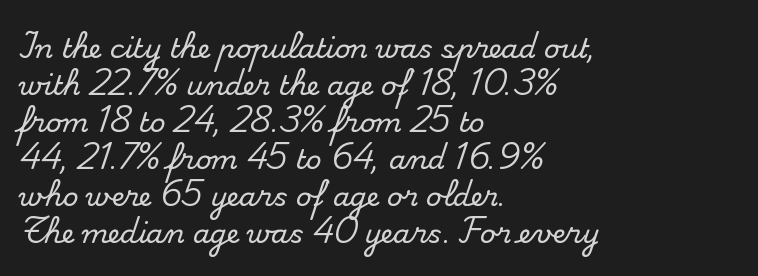
{"underline": "no", "align": "left", "line_spacing": "normal", "line_spacing_ratio": 1.37, "letter_spacing": "normal", "letter_spacing_em": 0.0, "glyph_px": 27}
